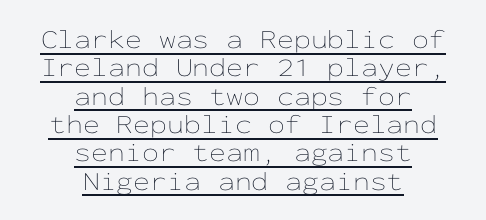
Q: Is the text bold? A: No.
Q: Is the text italic (slanted)? A: No, it is upright.
Q: Is the text underlined? A: Yes.
Q: How is the paragraph aligned? A: Centered.
Q: Is the spacing between letters normal or unusually wide? A: Normal.
Q: Is the spacing between lines tight, normal or loose? A: Tight.
